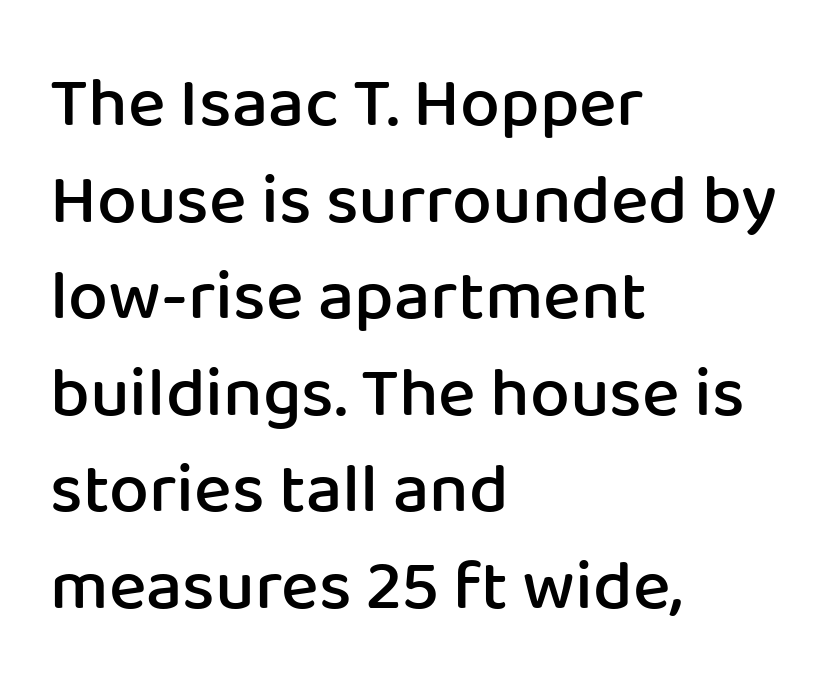
Q: Is the text bold? A: Semi-bold.
Q: Is the text italic (slanted)? A: No, it is upright.
Q: Is the typeface a serif or a sans-serif typeface? A: Sans-serif.
Q: Is the text underlined? A: No.
Q: How is the paragraph aligned? A: Left-aligned.
Q: Is the spacing between letters normal or unusually wide? A: Normal.
Q: Is the spacing between lines tight, normal or loose? A: Normal.
Q: Width (condensed, normal, or wide)? A: Normal.
Q: Stroke contrast? A: Low.
Q: x-height? A: Medium.
Q: Monospaced? A: No.
